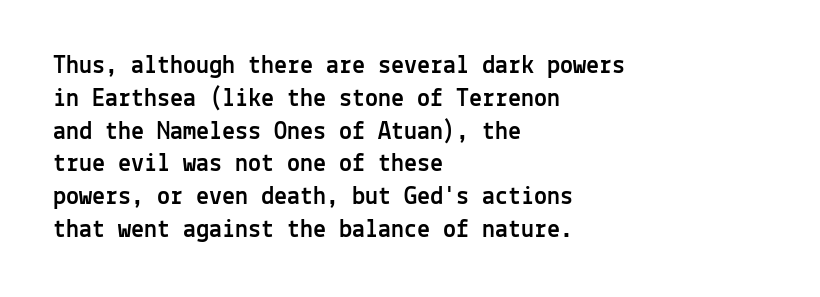
{"italic": "no", "underline": "no", "align": "left", "line_spacing": "normal", "line_spacing_ratio": 1.26, "letter_spacing": "normal", "letter_spacing_em": 0.0, "glyph_px": 26}
